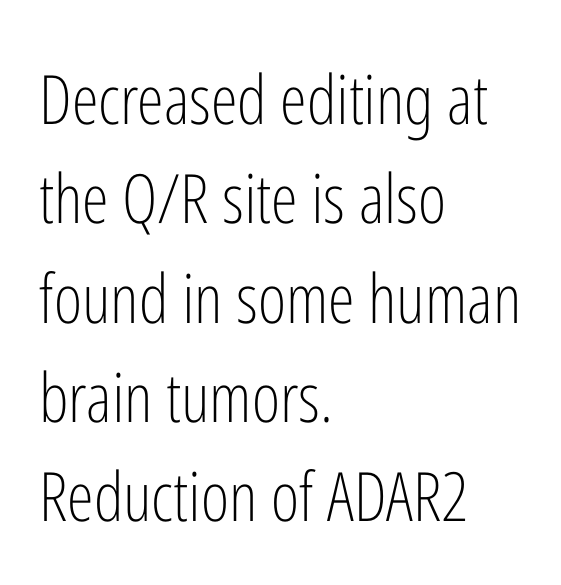
{"serif": "no", "italic": "no", "bold": "no", "weight": "light", "width": "condensed", "stroke_contrast": "low", "x_height": "medium", "monospaced": "no", "underline": "no", "align": "left", "line_spacing": "normal", "line_spacing_ratio": 1.46, "letter_spacing": "normal", "letter_spacing_em": 0.0, "glyph_px": 68}
